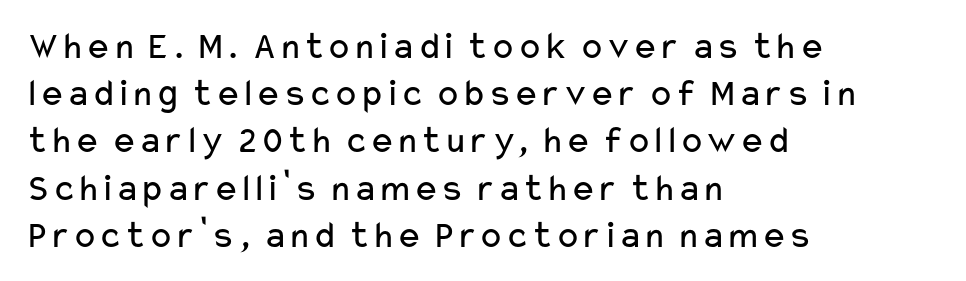
{"serif": "no", "italic": "no", "bold": "no", "weight": "regular", "width": "wide", "stroke_contrast": "low", "x_height": "medium", "monospaced": "no", "underline": "no", "align": "left", "line_spacing_ratio": 1.21, "letter_spacing": "normal", "letter_spacing_em": 0.0, "glyph_px": 39}
